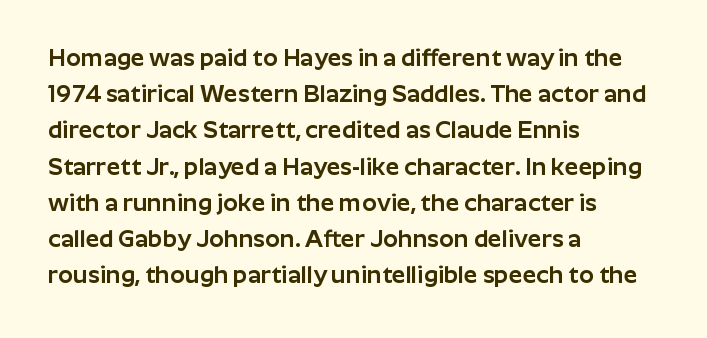
Q: Is the text italic (slanted)? A: No, it is upright.
Q: Is the text underlined? A: No.
Q: How is the paragraph aligned? A: Left-aligned.
Q: Is the spacing between letters normal or unusually wide? A: Normal.
Q: Is the spacing between lines tight, normal or loose? A: Normal.
